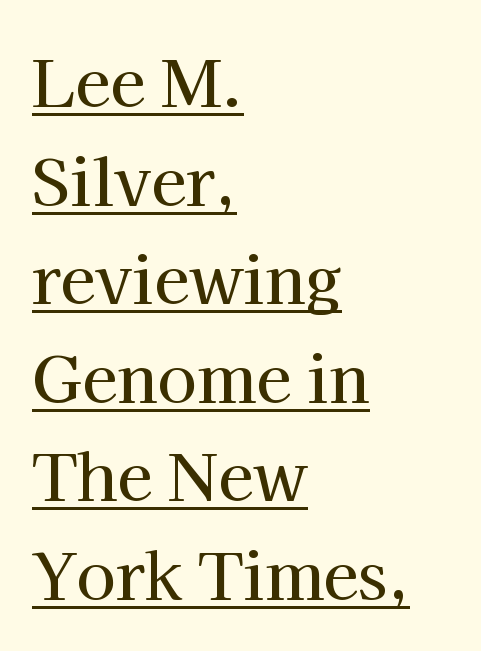
Is there much room between lines? A standard amount, neither cramped nor airy. The gaps between neighbouring characters are ordinary and unremarkable. Proportional: the letters do not fall into vertical columns. Characters remain perfectly vertical along every line. The compositor pushed each line to the left boundary.
